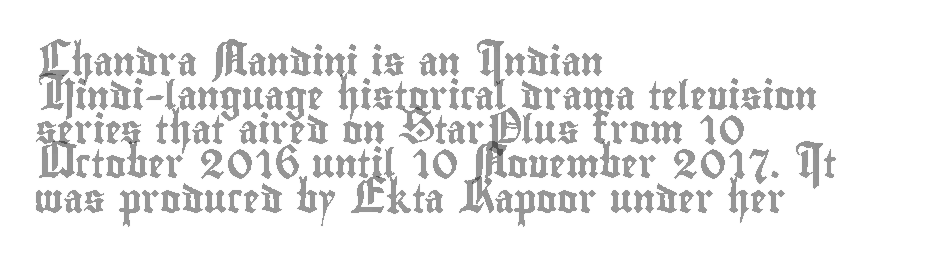
The image shows 28 px condensed type, upright; set left-aligned, line spacing 1.22x, normal letter spacing, not underlined; a small x-height.
